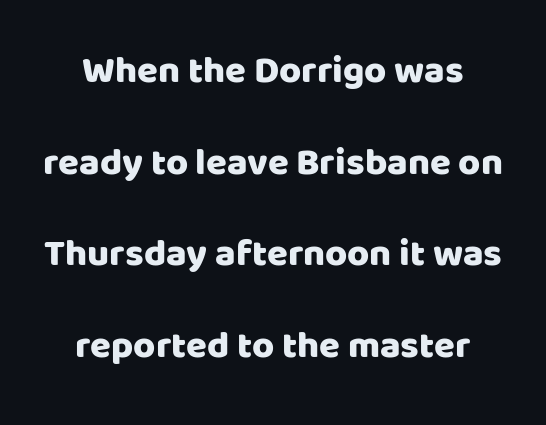
{"serif": "no", "italic": "no", "width": "normal", "stroke_contrast": "low", "x_height": "large", "monospaced": "no", "underline": "no", "line_spacing": "loose", "line_spacing_ratio": 2.41, "letter_spacing": "normal", "letter_spacing_em": 0.0, "glyph_px": 38}
